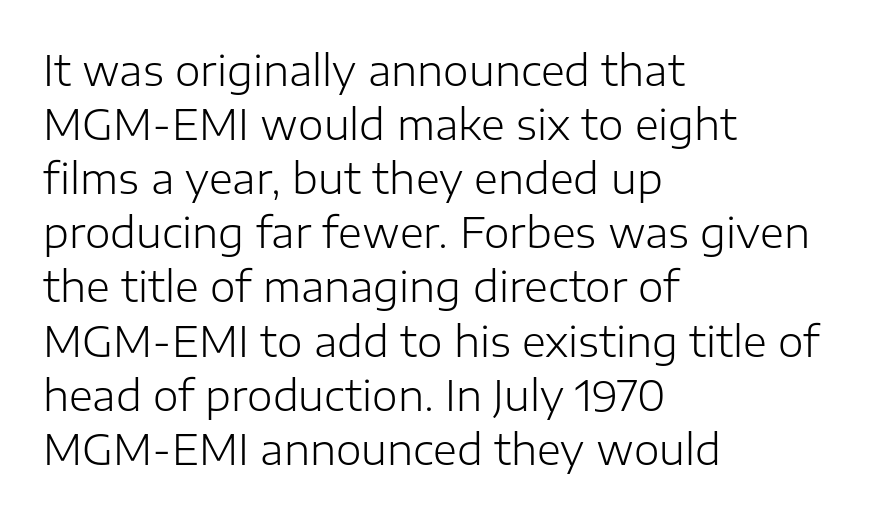
The image shows 41 px light sans-serif type, upright; set left-aligned, normal line spacing (1.32x), normal letter spacing, not underlined; low stroke contrast and a medium x-height.
